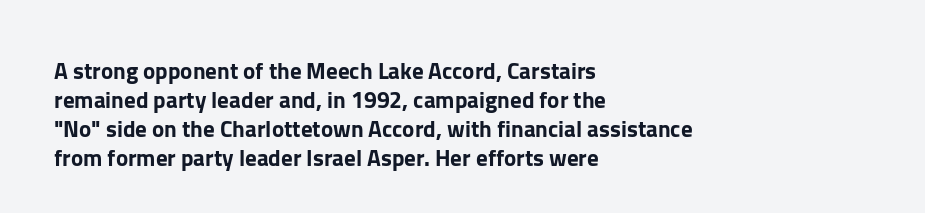
{"italic": "no", "underline": "no", "align": "left", "line_spacing": "normal", "line_spacing_ratio": 1.26, "letter_spacing": "normal", "letter_spacing_em": 0.0, "glyph_px": 23}
